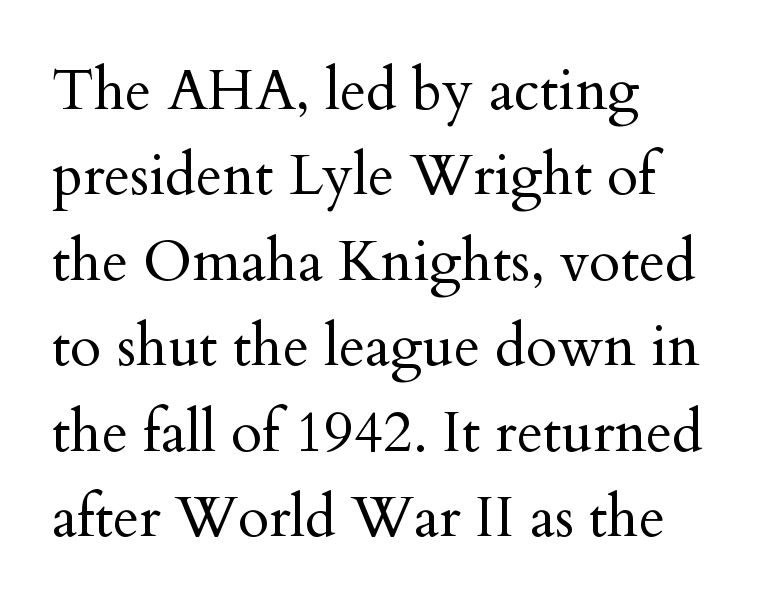
{"serif": "yes", "italic": "no", "bold": "no", "weight": "regular", "width": "normal", "stroke_contrast": "medium", "x_height": "small", "monospaced": "no", "underline": "no", "align": "left", "line_spacing": "normal", "line_spacing_ratio": 1.5, "letter_spacing": "normal", "letter_spacing_em": 0.0, "glyph_px": 57}
